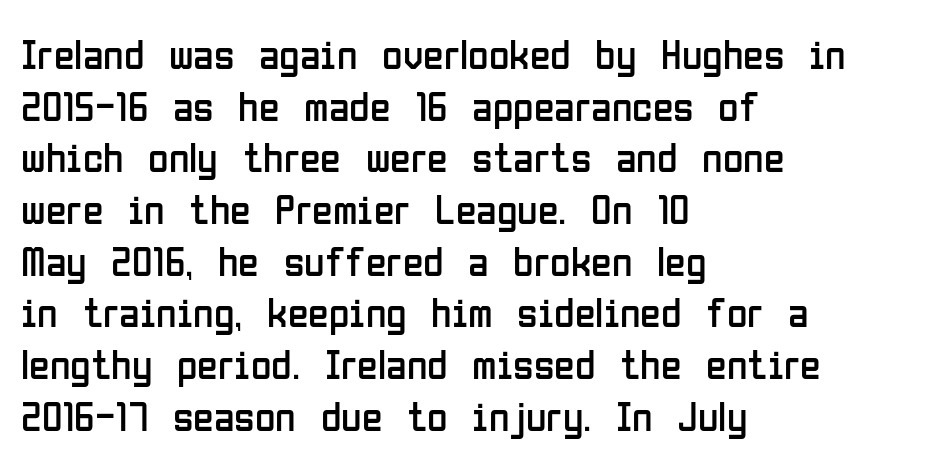
Spacing verdict: proportional, widths tailored to each character. Ascenders rise straight up at ninety degrees. In CSS terms this would be text-align: left. Each letter's strokes conclude bluntly, with no projecting serifs. In terms of letterspacing, this is plain default setting.
